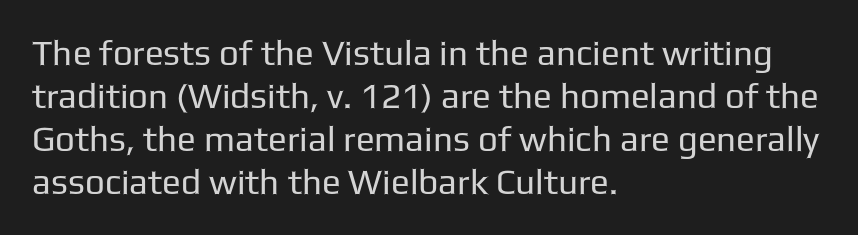
{"serif": "no", "italic": "no", "bold": "no", "weight": "regular", "width": "normal", "stroke_contrast": "low", "x_height": "medium", "monospaced": "no", "underline": "no", "align": "left", "line_spacing_ratio": 1.23, "letter_spacing": "normal", "letter_spacing_em": 0.0, "glyph_px": 35}
